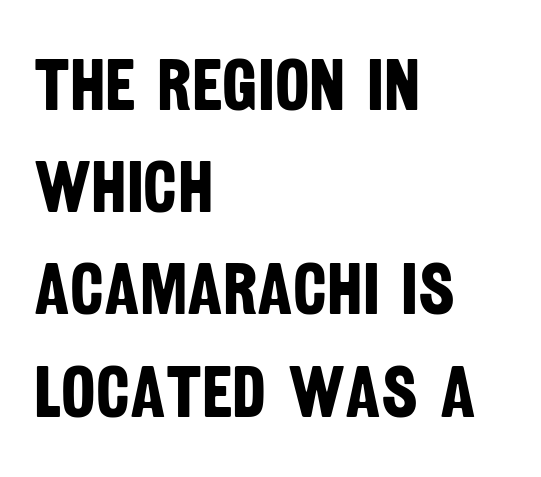
Q: Is the text bold? A: Yes.
Q: Is the typeface a serif or a sans-serif typeface? A: Sans-serif.
Q: Is the text underlined? A: No.
Q: How is the paragraph aligned? A: Left-aligned.
Q: Is the spacing between letters normal or unusually wide? A: Normal.
Q: Is the spacing between lines tight, normal or loose? A: Normal.
Q: Width (condensed, normal, or wide)? A: Condensed.
Q: Stroke contrast? A: Low.
Q: x-height? A: Large.
Q: Monospaced? A: No.
